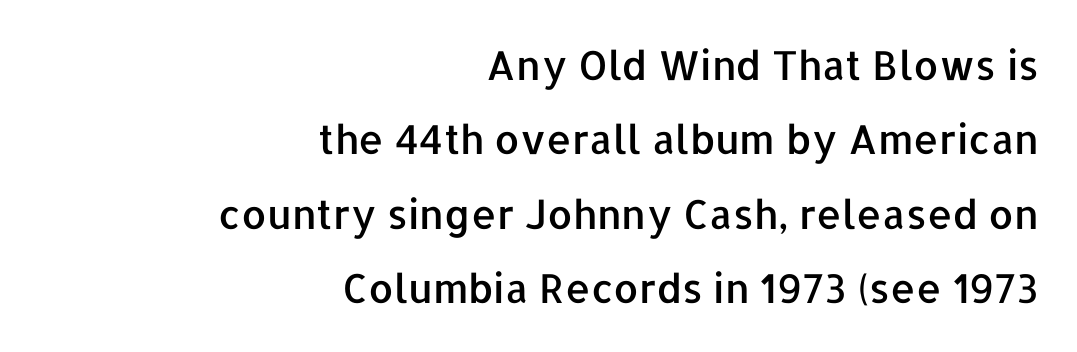
{"serif": "no", "italic": "no", "width": "normal", "stroke_contrast": "low", "x_height": "medium", "monospaced": "no", "underline": "no", "align": "right", "line_spacing_ratio": 1.86, "letter_spacing": "normal", "letter_spacing_em": 0.0, "glyph_px": 40}
